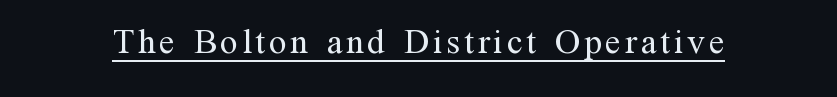
Q: Is the text bold? A: No.
Q: Is the text italic (slanted)? A: No, it is upright.
Q: Is the typeface a serif or a sans-serif typeface? A: Serif.
Q: Is the text underlined? A: Yes.
Q: Width (condensed, normal, or wide)? A: Normal.
Q: Stroke contrast? A: Medium.
Q: x-height? A: Medium.
Q: Monospaced? A: No.
